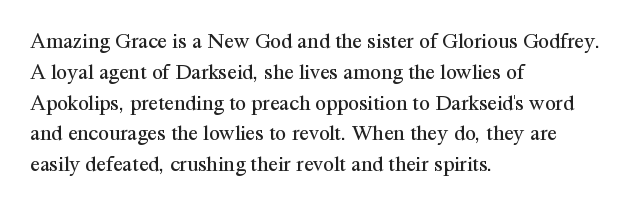
Q: Is the text bold? A: No.
Q: Is the text italic (slanted)? A: No, it is upright.
Q: Is the text underlined? A: No.
Q: How is the paragraph aligned? A: Left-aligned.
Q: Is the spacing between letters normal or unusually wide? A: Normal.
Q: Is the spacing between lines tight, normal or loose? A: Normal.
